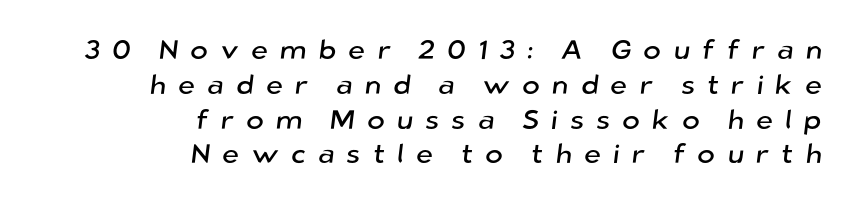
{"underline": "no", "align": "right", "line_spacing": "normal", "line_spacing_ratio": 1.29, "letter_spacing": "wide", "letter_spacing_em": 0.44, "glyph_px": 27}
